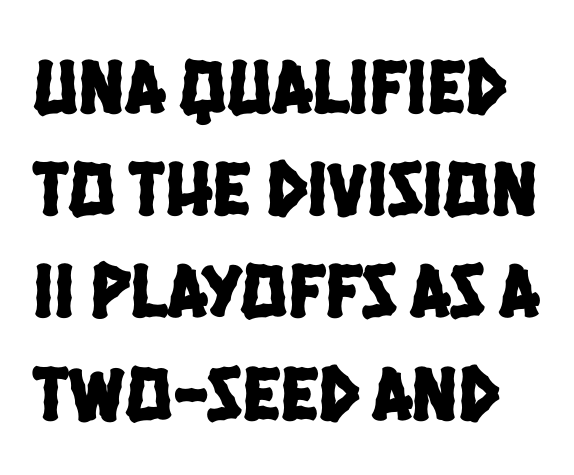
The image shows 78 px condensed sans-serif type; set normal line spacing (1.31x), normal letter spacing, not underlined; low stroke contrast and a large x-height.
